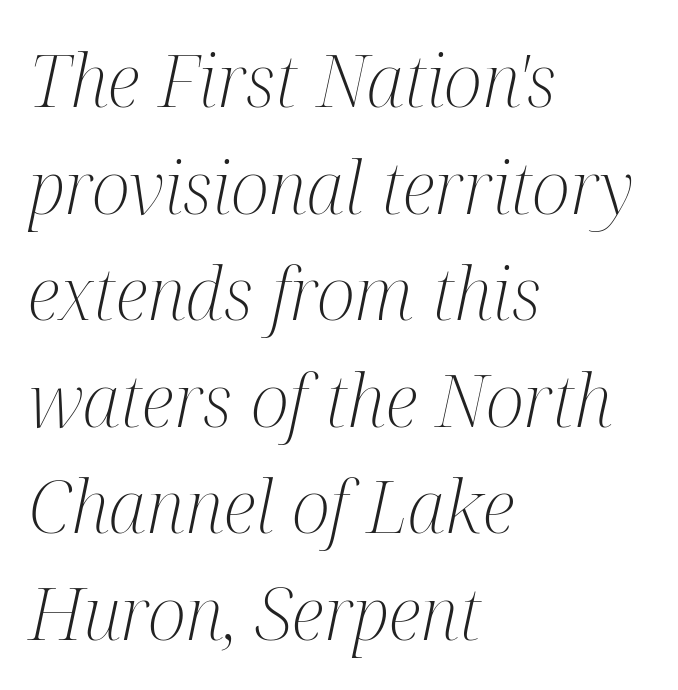
Q: Is the text bold? A: No.
Q: Is the text italic (slanted)? A: Yes, it leans right by about 12 degrees.
Q: Is the typeface a serif or a sans-serif typeface? A: Serif.
Q: Is the text underlined? A: No.
Q: How is the paragraph aligned? A: Left-aligned.
Q: Is the spacing between letters normal or unusually wide? A: Normal.
Q: Is the spacing between lines tight, normal or loose? A: Normal.
Q: Width (condensed, normal, or wide)? A: Condensed.
Q: Stroke contrast? A: Medium.
Q: x-height? A: Medium.
Q: Monospaced? A: No.
